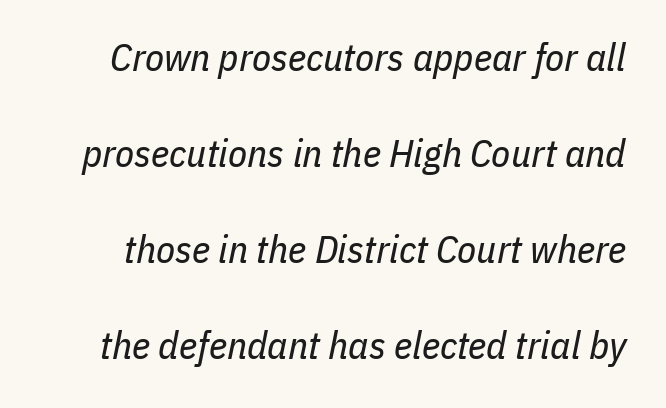
{"italic": "yes", "lean": "right", "slant_degrees": 11, "bold": "no", "weight": "regular", "width": "condensed", "stroke_contrast": "low", "x_height": "medium", "monospaced": "no", "underline": "no", "line_spacing": "loose", "line_spacing_ratio": 2.46, "letter_spacing": "normal", "letter_spacing_em": 0.0, "glyph_px": 39}
